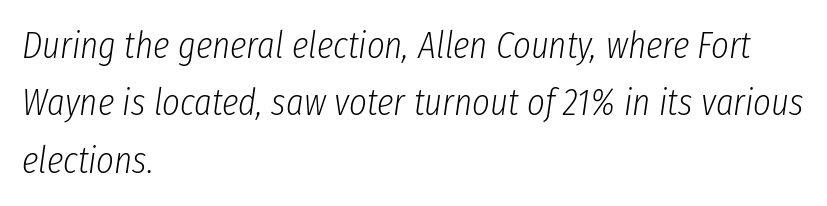
Q: Is the text bold? A: No.
Q: Is the text italic (slanted)? A: Yes, it leans right by about 8 degrees.
Q: Is the text underlined? A: No.
Q: How is the paragraph aligned? A: Left-aligned.
Q: Is the spacing between letters normal or unusually wide? A: Normal.
Q: Is the spacing between lines tight, normal or loose? A: Normal.
Q: Width (condensed, normal, or wide)? A: Condensed.
Q: Stroke contrast? A: Low.
Q: x-height? A: Medium.
Q: Monospaced? A: No.
